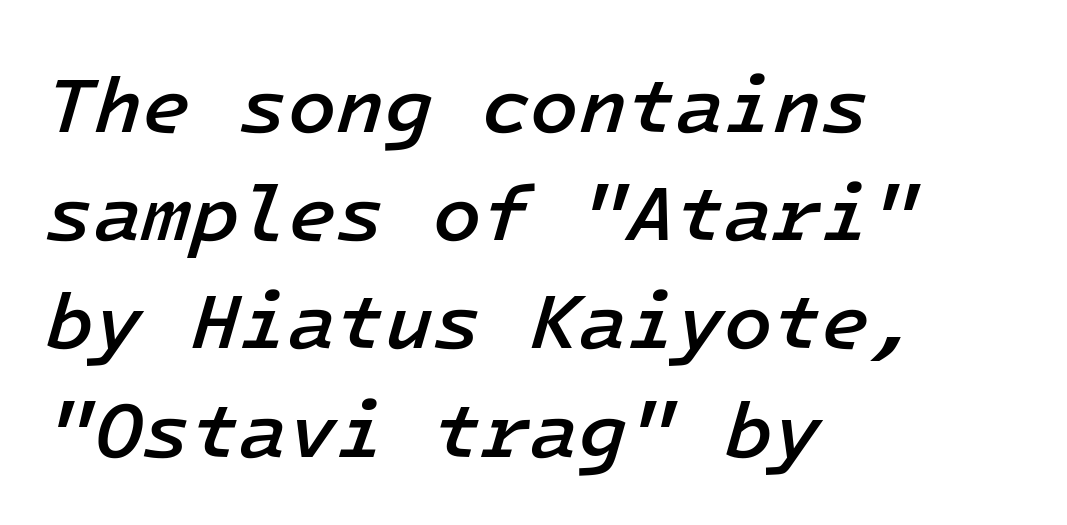
Q: Is the text bold? A: Semi-bold.
Q: Is the text italic (slanted)? A: Yes, it leans right by about 16 degrees.
Q: Is the text underlined? A: No.
Q: How is the paragraph aligned? A: Left-aligned.
Q: Is the spacing between letters normal or unusually wide? A: Normal.
Q: Is the spacing between lines tight, normal or loose? A: Normal.
Q: Width (condensed, normal, or wide)? A: Normal.
Q: Stroke contrast? A: Low.
Q: x-height? A: Medium.
Q: Monospaced? A: Yes.
